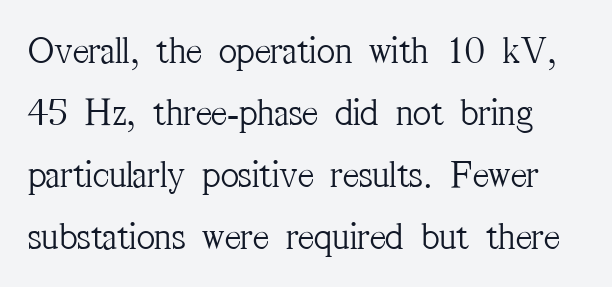
The image shows 39 px light, condensed serif type, upright; set normal line spacing (1.59x), normal letter spacing, not underlined; medium stroke contrast and a medium x-height.
